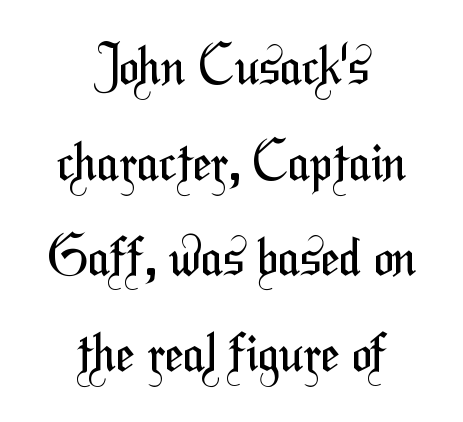
The image shows 52 px regular-weight, condensed sans-serif type; set centered, line spacing 1.84x, normal letter spacing, not underlined; medium stroke contrast and a medium x-height.
